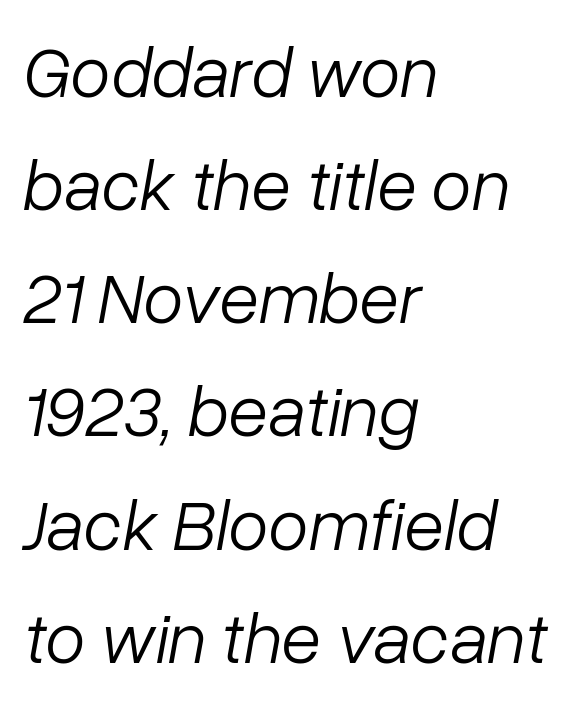
Q: Is the text bold? A: No.
Q: Is the text italic (slanted)? A: Yes, it leans right by about 10 degrees.
Q: Is the text underlined? A: No.
Q: How is the paragraph aligned? A: Left-aligned.
Q: Is the spacing between letters normal or unusually wide? A: Normal.
Q: Is the spacing between lines tight, normal or loose? A: Normal.
Q: Width (condensed, normal, or wide)? A: Normal.
Q: Stroke contrast? A: Low.
Q: x-height? A: Medium.
Q: Monospaced? A: No.
